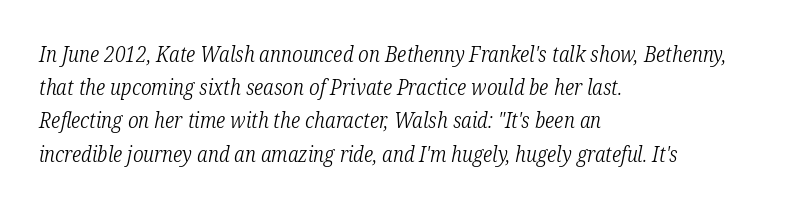
The typeface has the unassuming heft of standard copy or less. Inter-character spacing is left at the font's built-in metrics. Decoration check: the copy has no underline. Compared with a centered layout, this one pins lines to the left instead.
